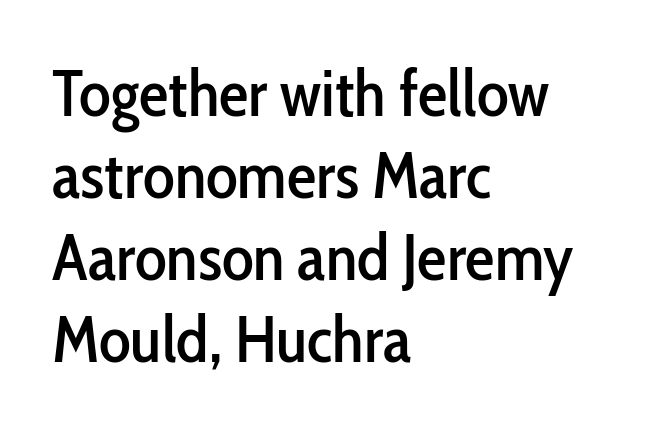
The image shows 66 px condensed sans-serif type, upright; set left-aligned, line spacing 1.24x, normal letter spacing, not underlined; low stroke contrast and a medium x-height.
